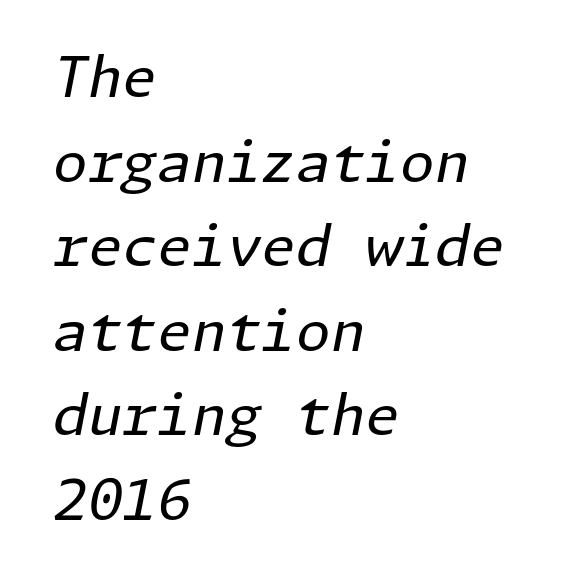
The image shows 56 px regular-weight type, italic (leaning right); set left-aligned, normal line spacing (1.51x), normal letter spacing, not underlined; low stroke contrast and a medium x-height.
